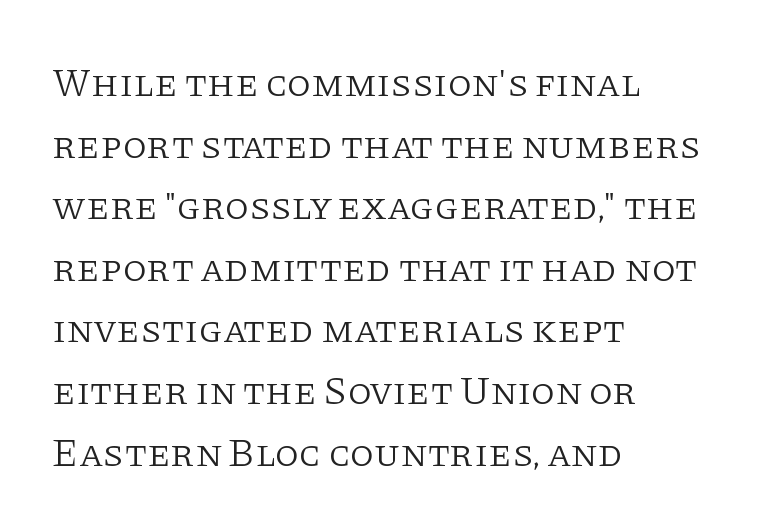
The zone under the glyphs is completely vacant. The gaps between neighbouring characters are ordinary and unremarkable. Serifs: yes, visible at the terminals of the letterforms. The strokes carry an ordinary text weight at most. These lines are rendered in a variable-pitch font. Whoever set this chose a conventional vertical rhythm.
